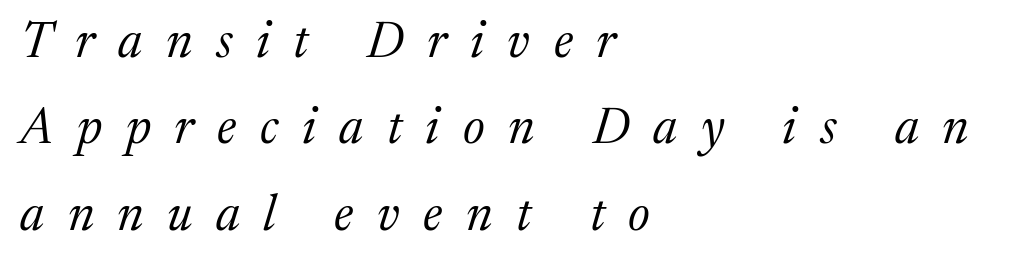
The image shows 50 px regular-weight serif type, italic (leaning right); set left-aligned, line spacing 1.73x, unusually wide letter spacing (+0.47 em), not underlined; medium stroke contrast and a medium x-height.
